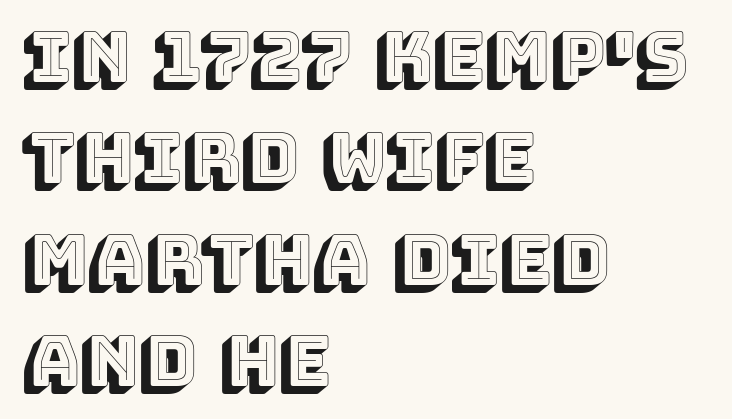
The space between consecutive lines is moderate. Descenders are the only things crossing below the line. These lines are rendered in a variable-pitch font. Tracking value appears to be zero — textbook default spacing.
